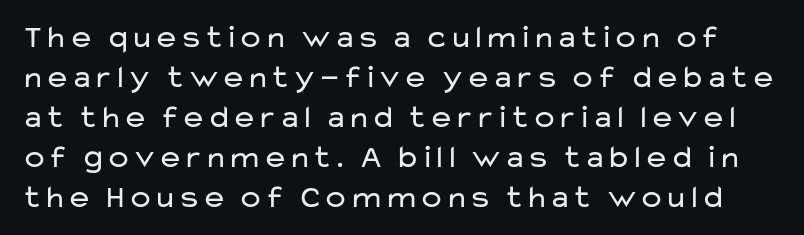
Q: Is the text bold? A: No.
Q: Is the text italic (slanted)? A: No, it is upright.
Q: Is the typeface a serif or a sans-serif typeface? A: Sans-serif.
Q: Is the text underlined? A: No.
Q: Is the spacing between letters normal or unusually wide? A: Normal.
Q: Is the spacing between lines tight, normal or loose? A: Normal.
Q: Width (condensed, normal, or wide)? A: Wide.
Q: Stroke contrast? A: Low.
Q: x-height? A: Medium.
Q: Monospaced? A: No.
